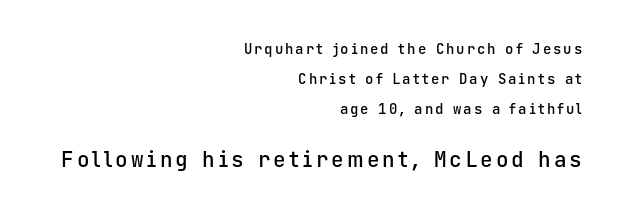
Italic? Not at all — the glyphs are vertical. Emphasis by weight is partial: semibold. Line spacing here is loose. These lines are set flush right with a ragged left edge. Size contrast runs from small at the top to large at the bottom. Descender tails drop into unmarked territory.
